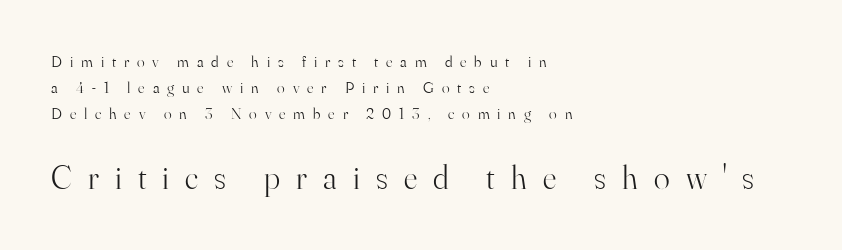
{"serif": "yes", "italic": "no", "bold": "no", "weight": "light", "width": "normal", "stroke_contrast": "high", "x_height": "small", "monospaced": "no", "underline": "no", "align": "left", "line_spacing": "normal", "line_spacing_ratio": 1.64, "letter_spacing": "wide", "letter_spacing_em": 0.49, "larger_block": "second", "size_ratio": 2.06, "glyph_px": 33}
